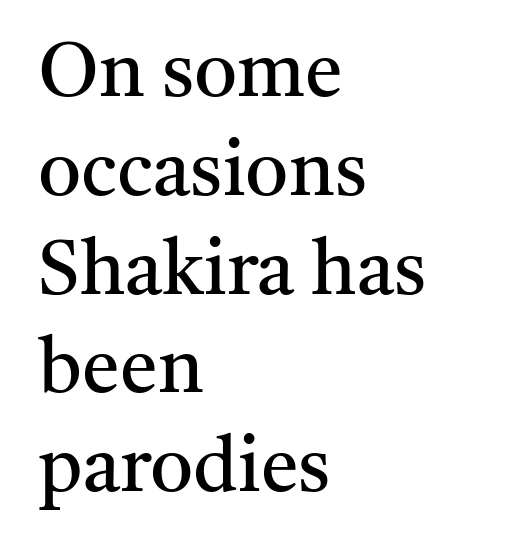
Q: Is the text bold? A: No.
Q: Is the text italic (slanted)? A: No, it is upright.
Q: Is the typeface a serif or a sans-serif typeface? A: Serif.
Q: Is the text underlined? A: No.
Q: How is the paragraph aligned? A: Left-aligned.
Q: Is the spacing between letters normal or unusually wide? A: Normal.
Q: Is the spacing between lines tight, normal or loose? A: Normal.
Q: Width (condensed, normal, or wide)? A: Normal.
Q: Stroke contrast? A: Medium.
Q: x-height? A: Medium.
Q: Monospaced? A: No.
